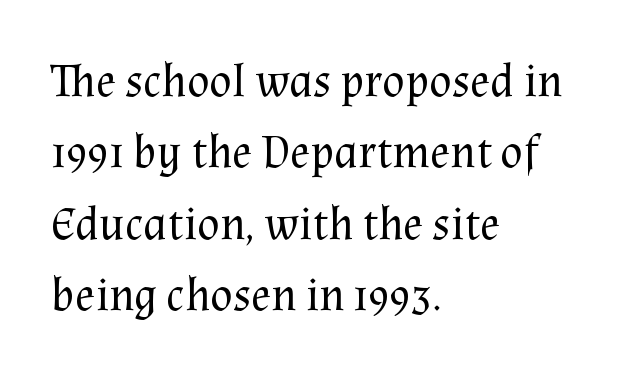
The image shows 47 px regular-weight type, upright; set left-aligned, normal line spacing (1.52x), normal letter spacing, not underlined; medium stroke contrast and a medium x-height.
